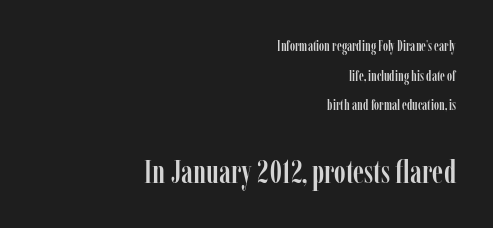
Check the space under the baseline: it is left empty. Vertical spacing — loose. This sample uses plain, unmodified letter spacing. The rendering uses natural spacing where letterforms have individual widths. The rendering enlarges the type as you move from the upper chunk to the lower. The setting favours the right margin, as signatures and pull-quotes sometimes do.
